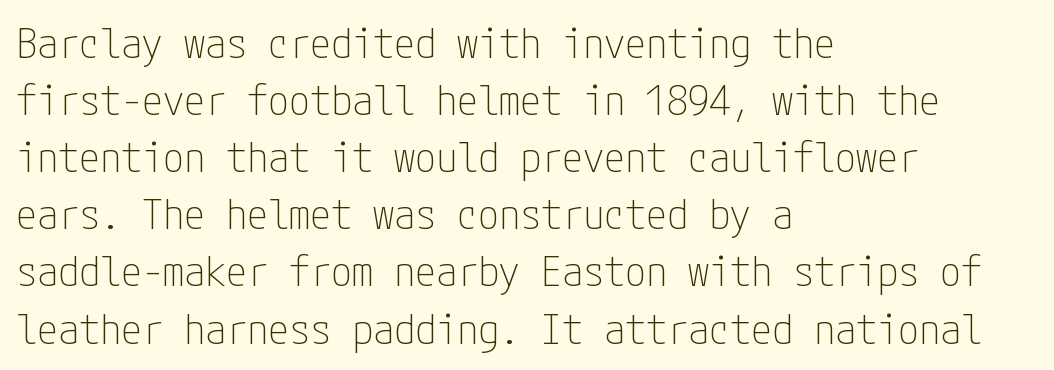
The strokes carry an ordinary text weight at most. Type without underlining. Compared with a centered layout, this one pins lines to the left instead. This is the regular roman posture of the typeface. Whoever set this chose a conventional vertical rhythm.
